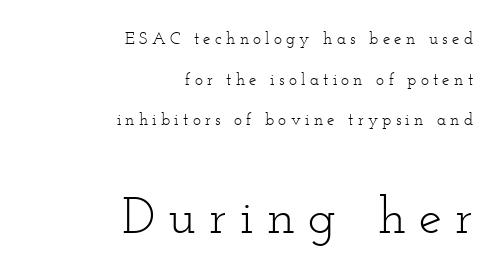
{"serif": "yes", "italic": "no", "bold": "no", "weight": "light", "width": "wide", "stroke_contrast": "low", "x_height": "small", "monospaced": "no", "underline": "no", "align": "right", "line_spacing": "loose", "line_spacing_ratio": 2.39, "letter_spacing": "wide", "letter_spacing_em": 0.25, "larger_block": "second", "size_ratio": 3.06, "glyph_px": 52}
